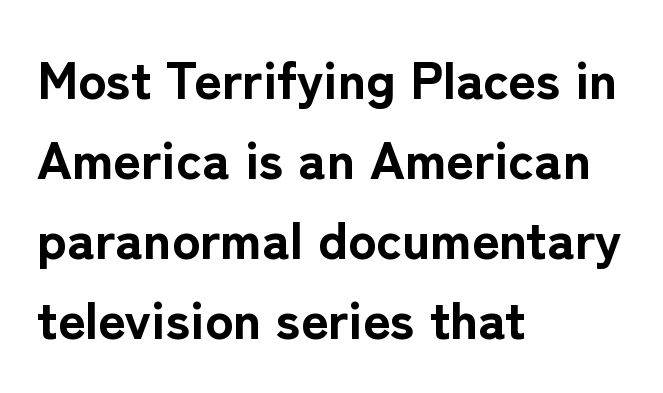
{"serif": "no", "italic": "no", "bold": "yes", "weight": "bold", "width": "normal", "stroke_contrast": "low", "x_height": "medium", "monospaced": "no", "underline": "no", "align": "left", "line_spacing": "normal", "line_spacing_ratio": 1.51, "letter_spacing": "normal", "letter_spacing_em": 0.0, "glyph_px": 53}
